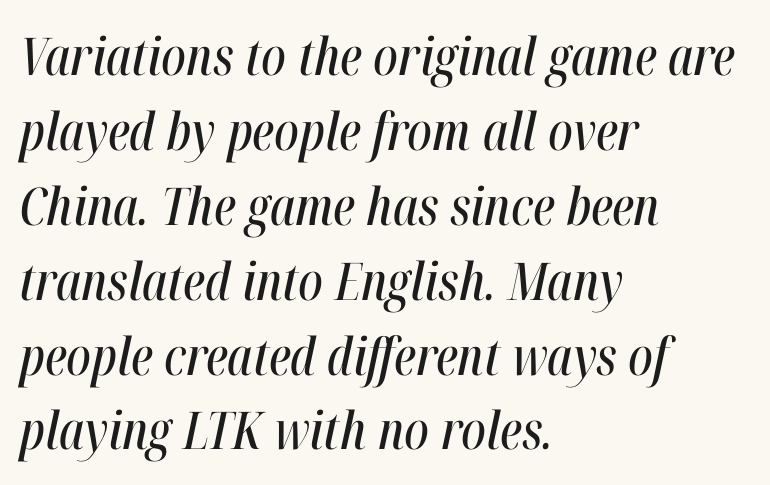
Q: Is the text italic (slanted)? A: Yes, it leans right by about 12 degrees.
Q: Is the text underlined? A: No.
Q: How is the paragraph aligned? A: Left-aligned.
Q: Is the spacing between letters normal or unusually wide? A: Normal.
Q: Is the spacing between lines tight, normal or loose? A: Normal.
Q: Width (condensed, normal, or wide)? A: Condensed.
Q: Stroke contrast? A: High.
Q: x-height? A: Medium.
Q: Monospaced? A: No.
